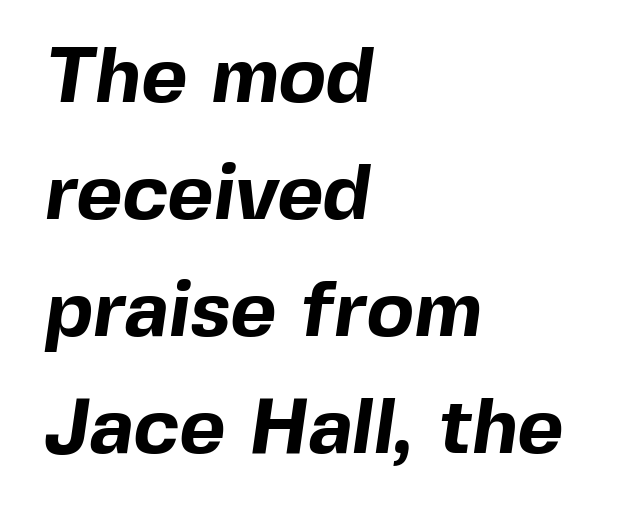
{"serif": "no", "bold": "yes", "weight": "bold", "width": "normal", "x_height": "medium", "monospaced": "no", "underline": "no", "align": "left", "line_spacing": "normal", "line_spacing_ratio": 1.48, "letter_spacing": "normal", "letter_spacing_em": 0.0, "glyph_px": 79}
